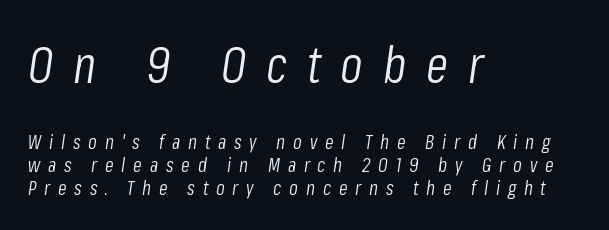
Has an underline been added? It has not. The passage shown begins with its larger block and ends with its smaller one. Think of a printed novel: that variable character pitch is what you see here. The face looks like a standard text weight, possibly lighter. Short and long lines alike share a common starting point at left.
